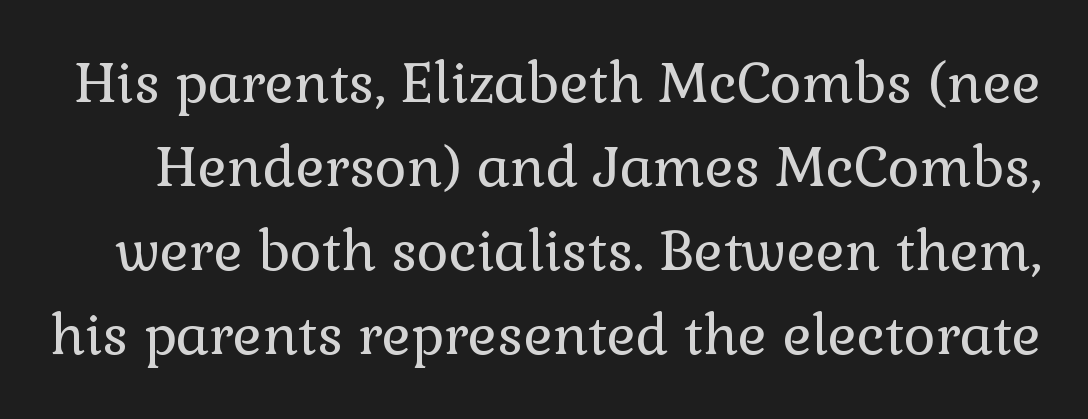
{"serif": "yes", "italic": "no", "bold": "no", "weight": "regular", "width": "normal", "stroke_contrast": "low", "x_height": "medium", "monospaced": "no", "underline": "no", "line_spacing": "normal", "line_spacing_ratio": 1.53, "letter_spacing": "normal", "letter_spacing_em": 0.0, "glyph_px": 55}
